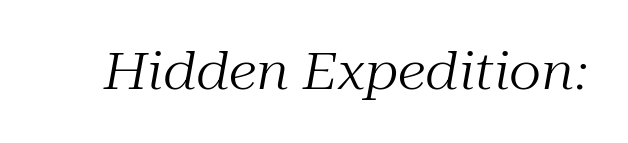
The words here are not underlined. These glyphs show unthickened strokes, regular width or finer. When letters slant like this, we call the style italic. Tracking here is standard; glyphs follow each other at the usual distance.
